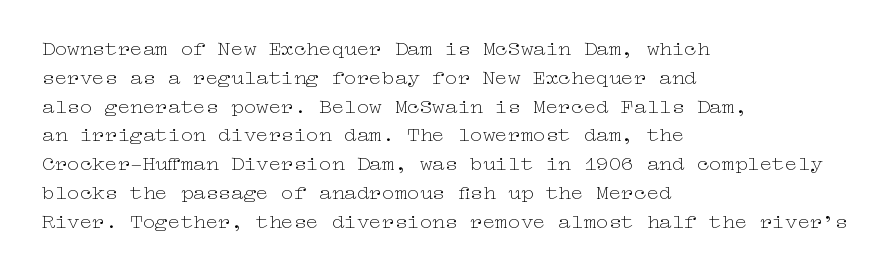
{"italic": "no", "bold": "no", "underline": "no", "align": "left", "line_spacing": "normal", "line_spacing_ratio": 1.37, "letter_spacing": "normal", "letter_spacing_em": 0.0, "glyph_px": 21}
